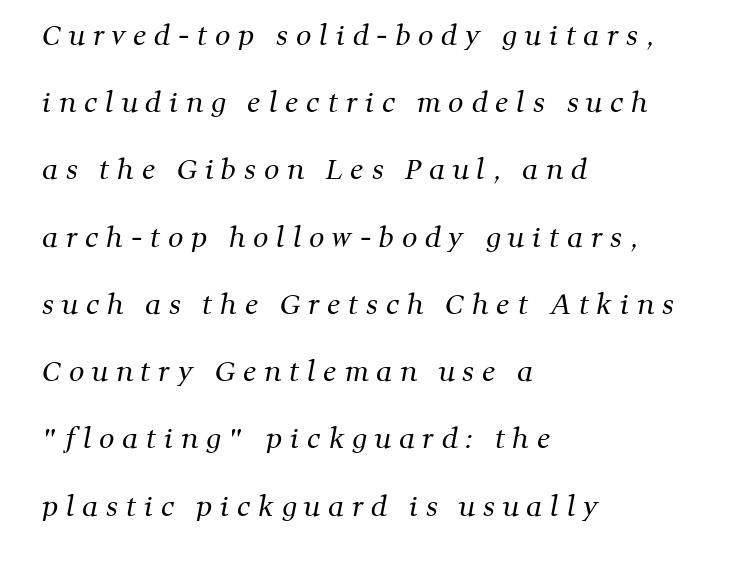
Q: Is the text bold? A: No.
Q: Is the text underlined? A: No.
Q: How is the paragraph aligned? A: Left-aligned.
Q: Is the spacing between letters normal or unusually wide? A: Unusually wide.
Q: Is the spacing between lines tight, normal or loose? A: Loose.
